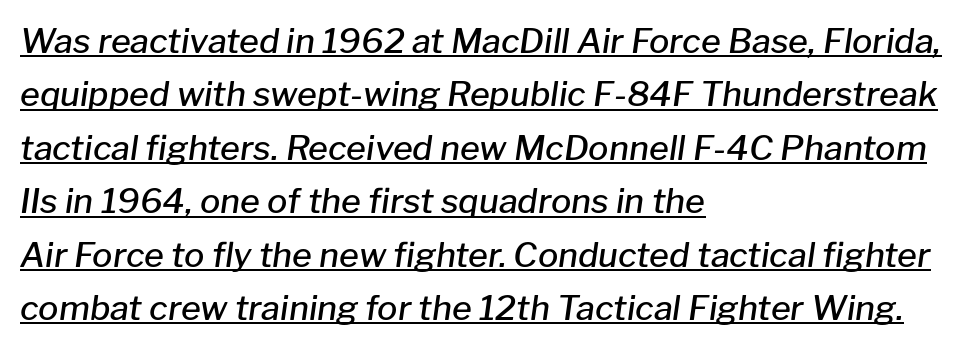
{"italic": "yes", "lean": "right", "slant_degrees": 8, "bold": "semi", "weight": "semibold", "width": "normal", "stroke_contrast": "low", "x_height": "medium", "monospaced": "no", "underline": "yes", "align": "left", "line_spacing": "normal", "line_spacing_ratio": 1.57, "letter_spacing": "normal", "letter_spacing_em": 0.0, "glyph_px": 34}
